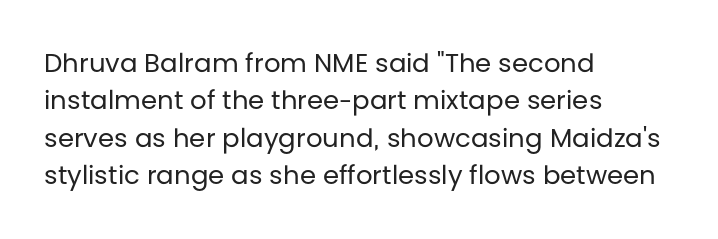
Q: Is the text bold? A: No.
Q: Is the text italic (slanted)? A: No, it is upright.
Q: Is the text underlined? A: No.
Q: How is the paragraph aligned? A: Left-aligned.
Q: Is the spacing between letters normal or unusually wide? A: Normal.
Q: Is the spacing between lines tight, normal or loose? A: Normal.
